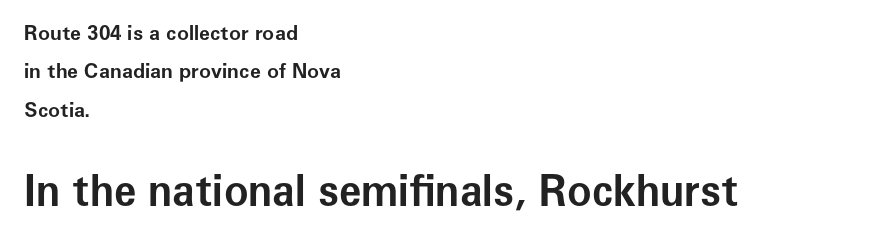
The image shows 41 px bold sans-serif type, upright; set left-aligned, loose line spacing (1.92x), normal letter spacing, not underlined; the second (bottom) block is 2.05x larger; low stroke contrast and a medium x-height.
